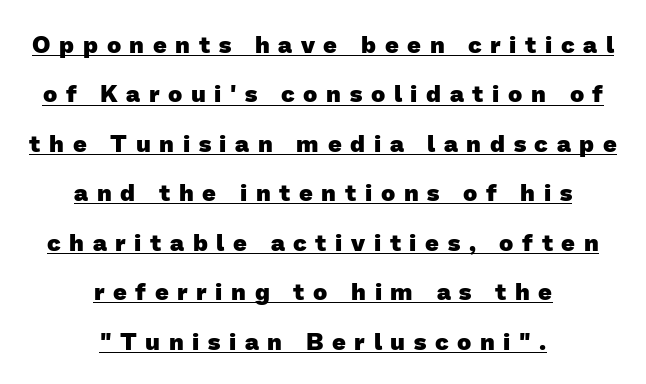
Q: Is the text bold? A: Yes.
Q: Is the text underlined? A: Yes.
Q: How is the paragraph aligned? A: Centered.
Q: Is the spacing between letters normal or unusually wide? A: Unusually wide.
Q: Is the spacing between lines tight, normal or loose? A: Loose.
